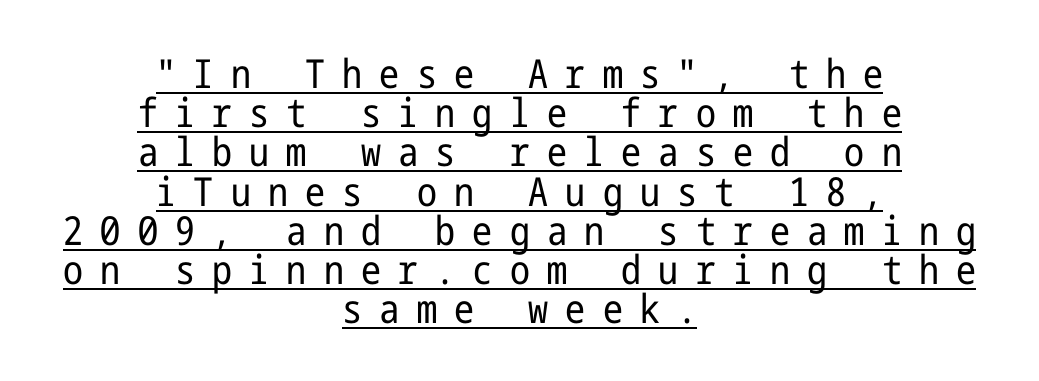
{"serif": "no", "italic": "no", "bold": "no", "weight": "regular", "width": "condensed", "stroke_contrast": "low", "x_height": "medium", "underline": "yes", "align": "center", "line_spacing": "tight", "line_spacing_ratio": 0.98, "letter_spacing": "wide", "letter_spacing_em": 0.43, "glyph_px": 40}
